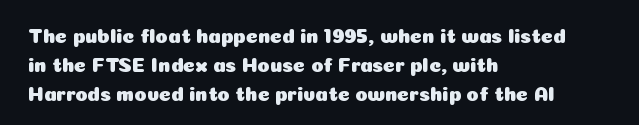
Q: Is the text italic (slanted)? A: No, it is upright.
Q: Is the text underlined? A: No.
Q: How is the paragraph aligned? A: Left-aligned.
Q: Is the spacing between letters normal or unusually wide? A: Normal.
Q: Is the spacing between lines tight, normal or loose? A: Normal.
